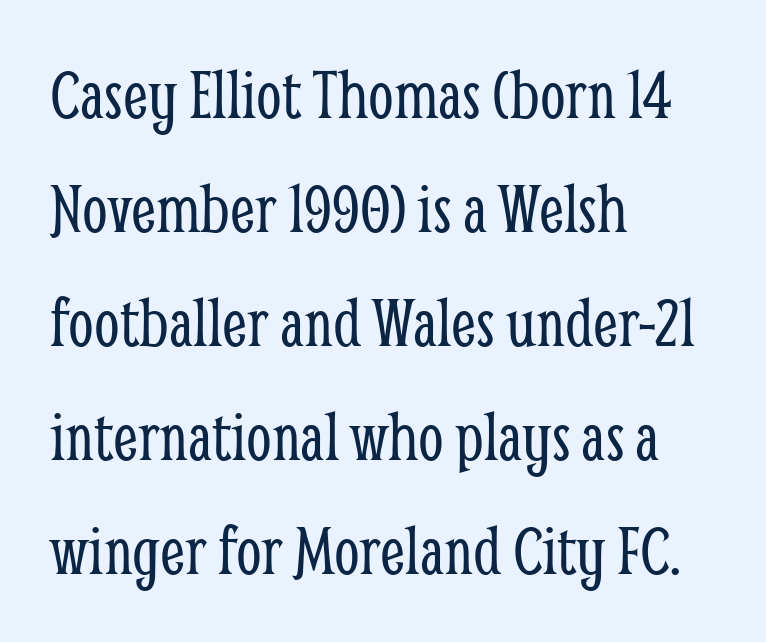
{"serif": "yes", "italic": "no", "bold": "no", "weight": "light", "width": "condensed", "stroke_contrast": "low", "x_height": "medium", "monospaced": "no", "underline": "no", "align": "left", "line_spacing": "normal", "line_spacing_ratio": 1.56, "letter_spacing": "normal", "letter_spacing_em": 0.0, "glyph_px": 73}
